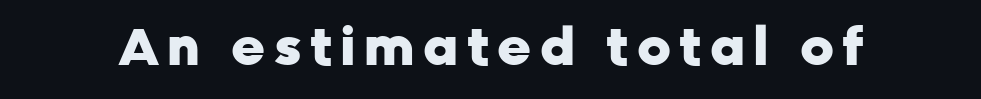
The image shows 52 px heavy sans-serif type, upright; set not underlined; low stroke contrast and a medium x-height.
